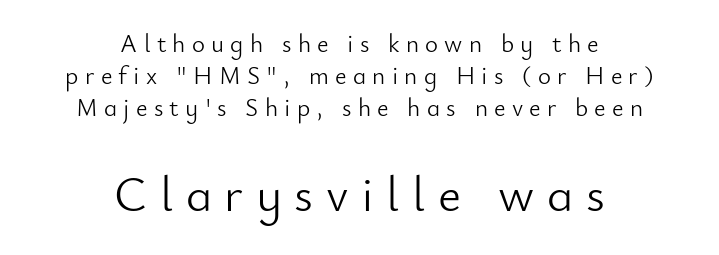
{"serif": "no", "italic": "no", "bold": "no", "weight": "light", "width": "normal", "stroke_contrast": "low", "x_height": "small", "monospaced": "no", "underline": "no", "align": "center", "line_spacing": "normal", "line_spacing_ratio": 1.28, "letter_spacing": "wide", "letter_spacing_em": 0.25, "larger_block": "second", "size_ratio": 2.0, "glyph_px": 50}
